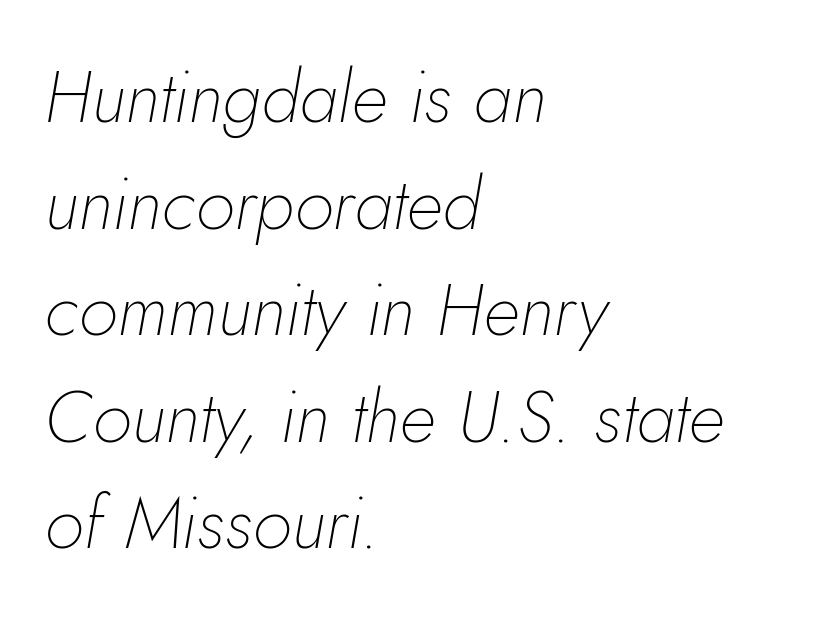
The image shows 72 px thin type, italic (leaning right); set left-aligned, normal line spacing (1.48x), normal letter spacing, not underlined; low stroke contrast and a small x-height.
